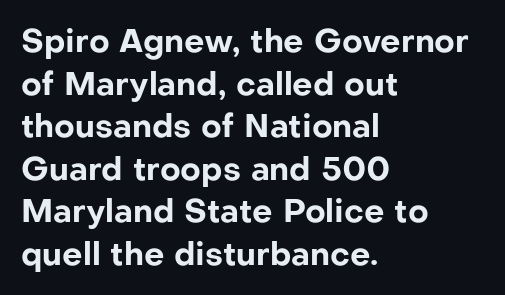
Notice how thick the strokes are: this is what a full bold looks like. Nope, no serifs anywhere on these letters. The typesetter chose a ragged-right arrangement here. Regarding leading, the lines here are spaced in the standard way. Students, note that the glyphs here touch the page at normal intervals.
